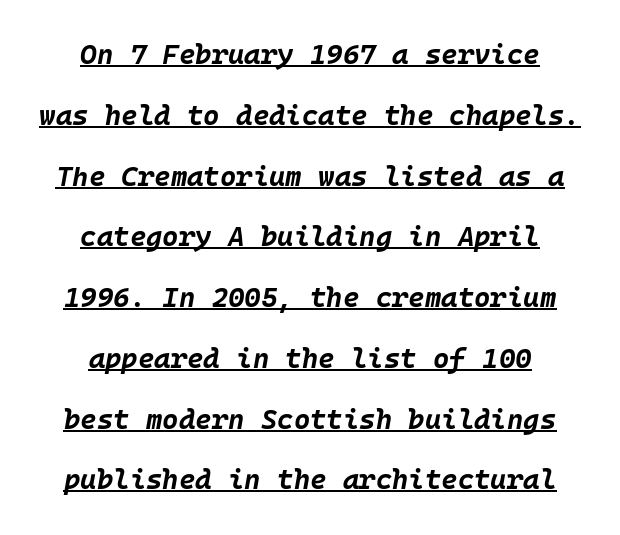
{"italic": "yes", "lean": "right", "slant_degrees": 10, "bold": "yes", "weight": "bold", "width": "normal", "stroke_contrast": "low", "x_height": "large", "underline": "yes", "align": "center", "line_spacing": "loose", "line_spacing_ratio": 2.17, "letter_spacing": "normal", "letter_spacing_em": 0.0, "glyph_px": 28}
